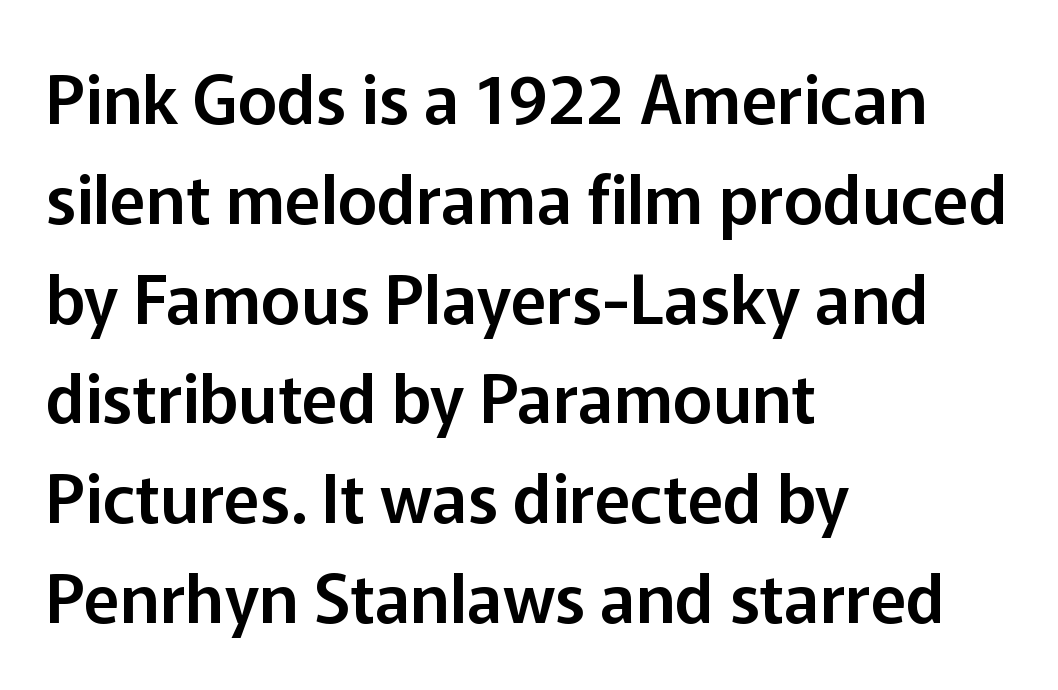
The image shows 67 px sans-serif type, upright; set left-aligned, normal line spacing (1.49x), normal letter spacing, not underlined; low stroke contrast and a medium x-height.
